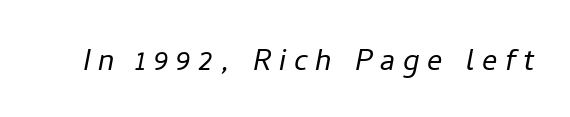
{"italic": "yes", "lean": "right", "slant_degrees": 11, "bold": "no", "weight": "light", "width": "normal", "stroke_contrast": "low", "x_height": "medium", "monospaced": "no", "underline": "no", "letter_spacing": "wide", "letter_spacing_em": 0.2, "glyph_px": 38}
